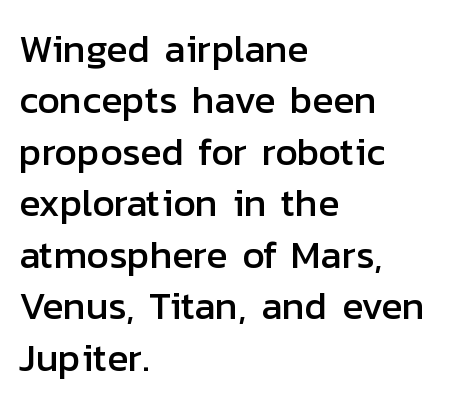
Q: Is the text italic (slanted)? A: No, it is upright.
Q: Is the typeface a serif or a sans-serif typeface? A: Sans-serif.
Q: Is the text underlined? A: No.
Q: How is the paragraph aligned? A: Left-aligned.
Q: Is the spacing between letters normal or unusually wide? A: Normal.
Q: Is the spacing between lines tight, normal or loose? A: Normal.
Q: Width (condensed, normal, or wide)? A: Normal.
Q: Stroke contrast? A: Low.
Q: x-height? A: Medium.
Q: Monospaced? A: No.
